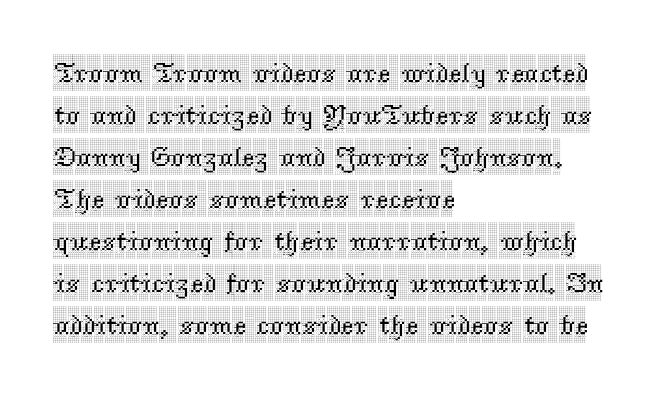
{"serif": "yes", "italic": "no", "width": "condensed", "x_height": "large", "monospaced": "no", "underline": "no", "align": "left", "line_spacing": "normal", "line_spacing_ratio": 1.5, "letter_spacing": "normal", "letter_spacing_em": 0.0, "glyph_px": 28}
